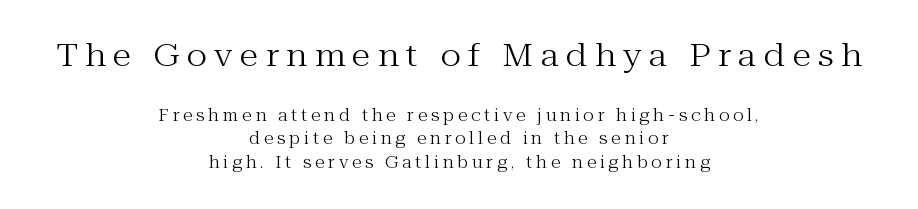
The image shows 31 px regular-weight serif type, upright; set centered, normal line spacing (1.44x), unusually wide letter spacing (+0.24 em), not underlined; the first (top) block is 1.94x larger; medium stroke contrast and a medium x-height.
